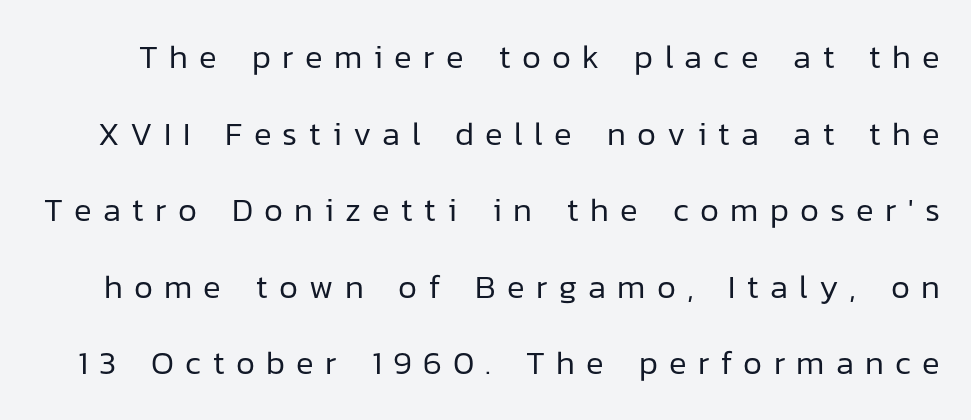
Descender tails drop into unmarked territory. The lettering stays uniformly vertical, giving the passage a roman look. What kind of face is this? One without serifs — a sans. The rendering uses natural spacing where letterforms have individual widths. How would I describe the line gaps? Wide and relaxed. How are the letters spaced? Widely, with obvious added tracking.
